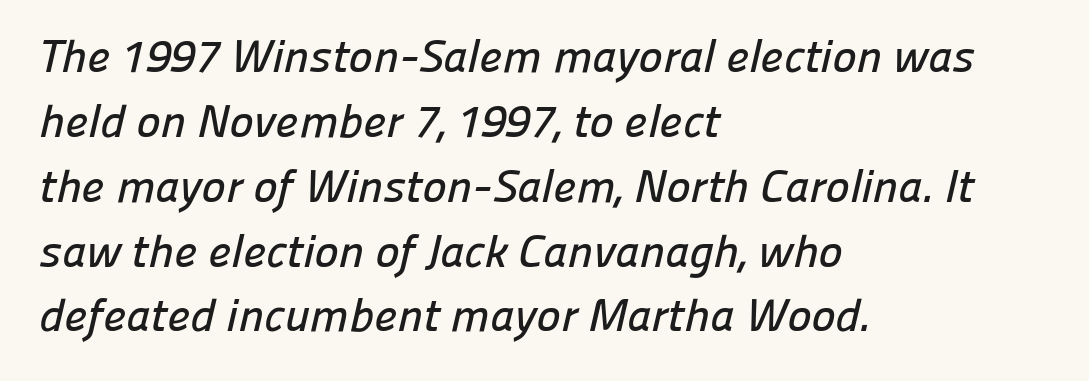
The image shows 46 px sans-serif type; set left-aligned, normal line spacing (1.41x), normal letter spacing, not underlined; low stroke contrast and a medium x-height.
